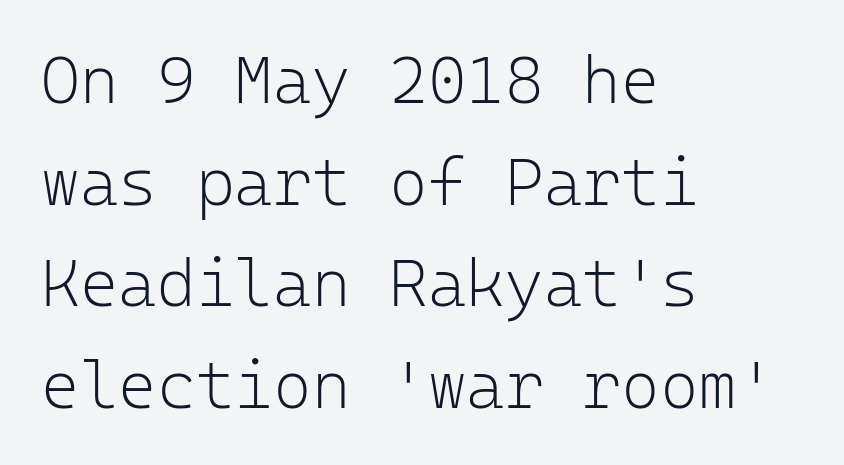
Nobody drew a line under any word here. The lettering holds an erect, upright posture throughout. Observe the ordinary spacing: letters are neighbours, not strangers. Alignment: flush left. Stroke mass is kept to a normal reading level or below. Looks like terminal output: every glyph gets an equal slot.
